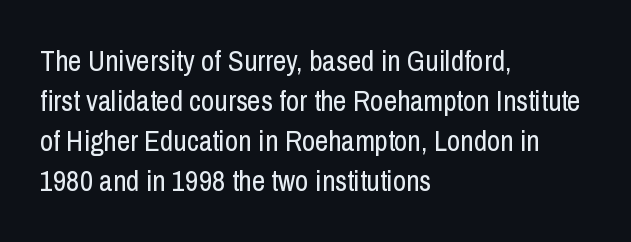
Q: Is the text bold? A: No.
Q: Is the text italic (slanted)? A: No, it is upright.
Q: Is the typeface a serif or a sans-serif typeface? A: Sans-serif.
Q: Is the text underlined? A: No.
Q: How is the paragraph aligned? A: Left-aligned.
Q: Is the spacing between letters normal or unusually wide? A: Normal.
Q: Is the spacing between lines tight, normal or loose? A: Normal.
Q: Width (condensed, normal, or wide)? A: Condensed.
Q: Stroke contrast? A: Low.
Q: x-height? A: Medium.
Q: Monospaced? A: No.
